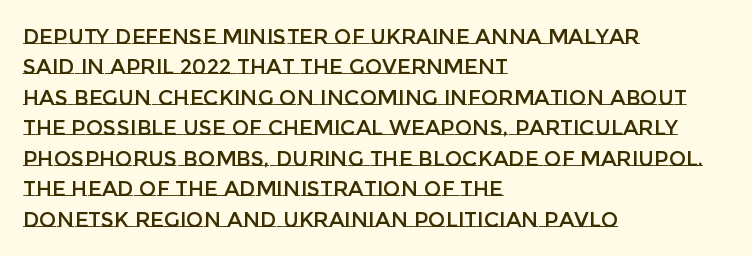
The image shows 21 px text type, upright; set left-aligned, normal line spacing (1.45x), normal letter spacing, not underlined.
